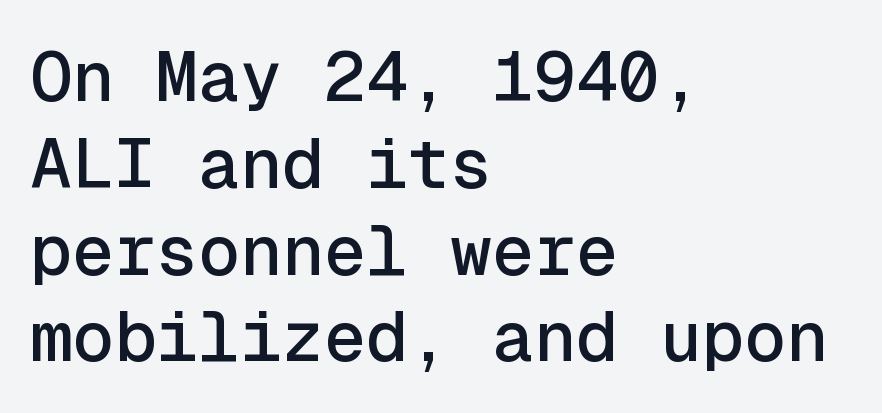
Letterform terminals end flat and unadorned throughout the passage. Descender tails drop into unmarked territory. Tracking value appears to be zero — textbook default spacing. Typeset ragged right — the left edge is the straight one.
